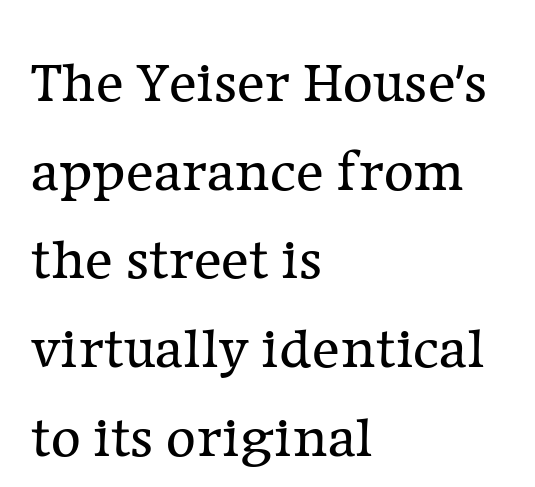
Q: Is the text bold? A: No.
Q: Is the text italic (slanted)? A: No, it is upright.
Q: Is the typeface a serif or a sans-serif typeface? A: Serif.
Q: Is the text underlined? A: No.
Q: How is the paragraph aligned? A: Left-aligned.
Q: Is the spacing between letters normal or unusually wide? A: Normal.
Q: Is the spacing between lines tight, normal or loose? A: Normal.
Q: Width (condensed, normal, or wide)? A: Normal.
Q: Stroke contrast? A: Low.
Q: x-height? A: Medium.
Q: Monospaced? A: No.
